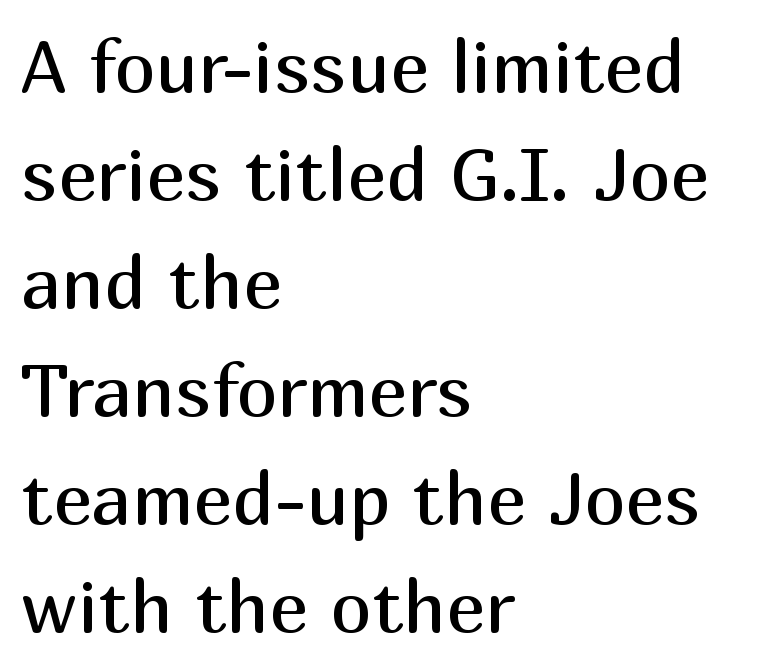
Q: Is the text bold? A: No.
Q: Is the text italic (slanted)? A: No, it is upright.
Q: Is the typeface a serif or a sans-serif typeface? A: Sans-serif.
Q: Is the text underlined? A: No.
Q: How is the paragraph aligned? A: Left-aligned.
Q: Is the spacing between letters normal or unusually wide? A: Normal.
Q: Is the spacing between lines tight, normal or loose? A: Normal.
Q: Width (condensed, normal, or wide)? A: Normal.
Q: Stroke contrast? A: Medium.
Q: x-height? A: Medium.
Q: Monospaced? A: No.
